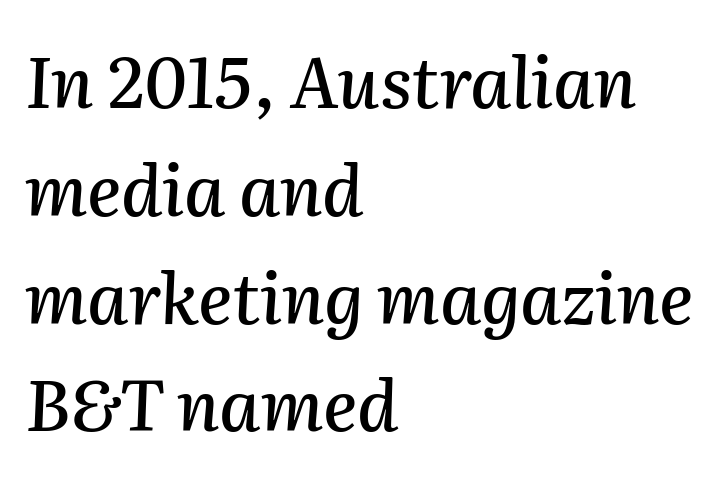
Q: Is the text italic (slanted)? A: Yes, it leans right by about 2 degrees.
Q: Is the text underlined? A: No.
Q: How is the paragraph aligned? A: Left-aligned.
Q: Is the spacing between letters normal or unusually wide? A: Normal.
Q: Is the spacing between lines tight, normal or loose? A: Normal.
Q: Width (condensed, normal, or wide)? A: Normal.
Q: Stroke contrast? A: Medium.
Q: x-height? A: Medium.
Q: Monospaced? A: No.
